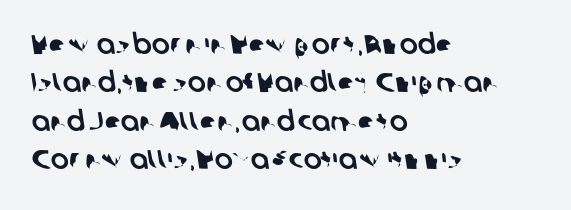
This sample keeps an unexceptional amount of space between lines. The lines in this sample share a left origin and differ only in where they stop. The letters sit at their default tracking, neither squeezed nor spread. Check the space under the baseline: it is left empty.
